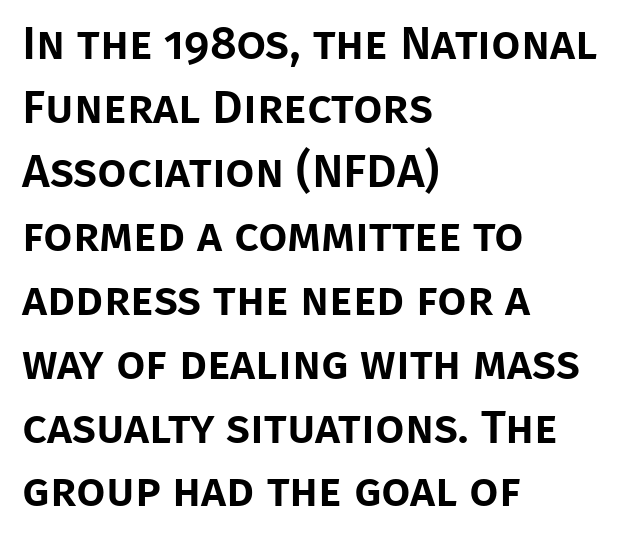
Varying glyph widths throughout — classic text-font behaviour. Caption: multi-line text, flush left, ragged right. This rendering leaves character spacing at its baseline value. Horizontal bands of white between lines are of average thickness. This rendering employs a face without finishing strokes, i.e., a sans-serif. The font's upright variant was chosen for this text.
